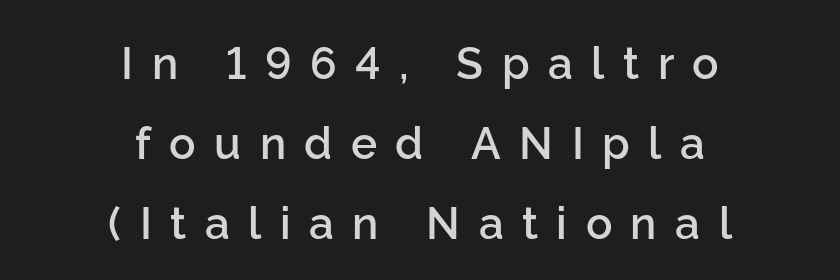
{"serif": "no", "italic": "no", "bold": "semi", "weight": "semibold", "width": "normal", "stroke_contrast": "low", "x_height": "medium", "monospaced": "no", "underline": "no", "align": "center", "line_spacing_ratio": 1.82, "letter_spacing": "wide", "letter_spacing_em": 0.42, "glyph_px": 44}
